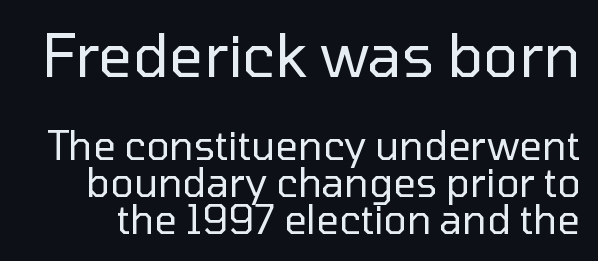
Is the type heavy? It reads as light-to-regular instead. Horizontal bands of white between lines are thin slivers. Think of a printed novel: that variable character pitch is what you see here. Regarding serifs, this sample does without them. The block sitting higher on the canvas is the one with enlarged characters.
